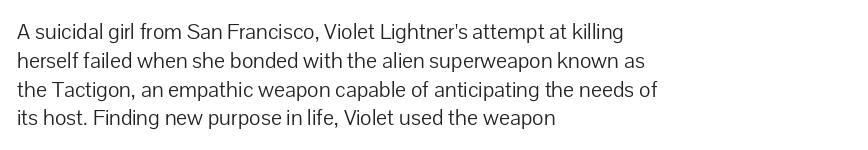
The image shows 22 px text type, upright; set left-aligned, normal line spacing (1.31x), normal letter spacing, not underlined.
